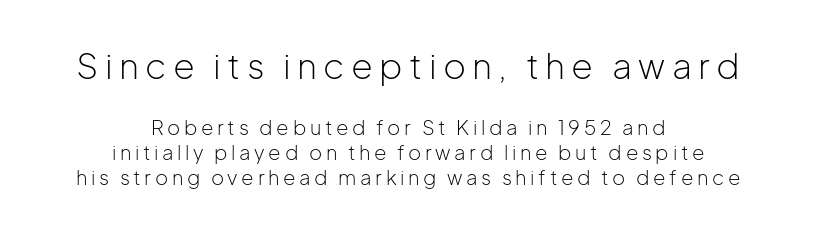
If you measured baseline to baseline, you'd find a middling distance. No italicization has been applied; the sample stays upright. The strokes are not fattened; the text isn't bold. Is the block centered? Yes — each line is placed symmetrically about the middle.
